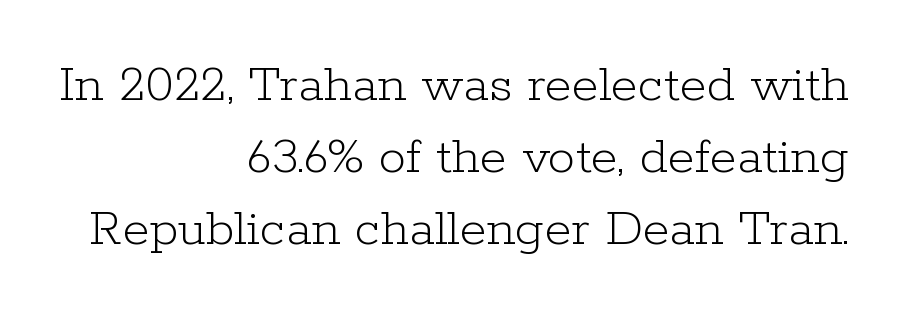
Normally led — the rows are evenly, conventionally spaced. You could not count columns in this text — the font is proportionally spaced. When letters stand straight like this, we call the style roman or upright. Observe the serifs anchoring each vertical stroke in this sample. Here the glyphs are tracked normally, forming tight word shapes.
